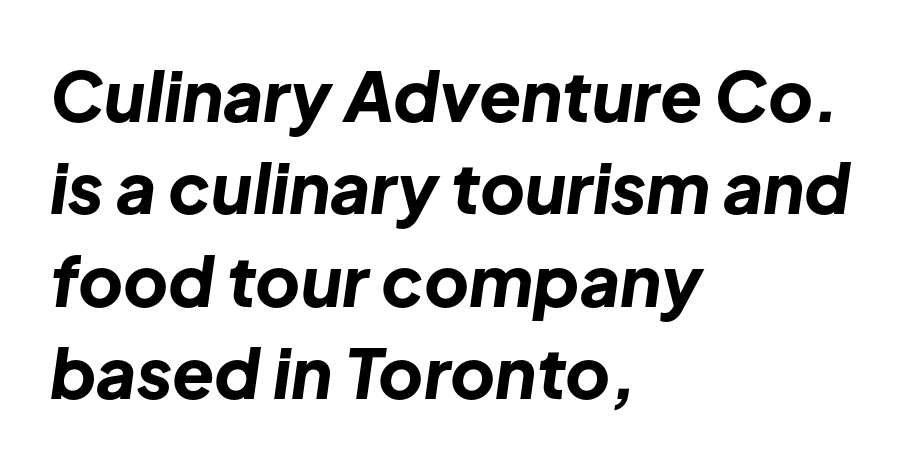
The image shows 69 px bold type, italic (leaning right); set left-aligned, normal line spacing (1.34x), normal letter spacing, not underlined; low stroke contrast and a medium x-height.
